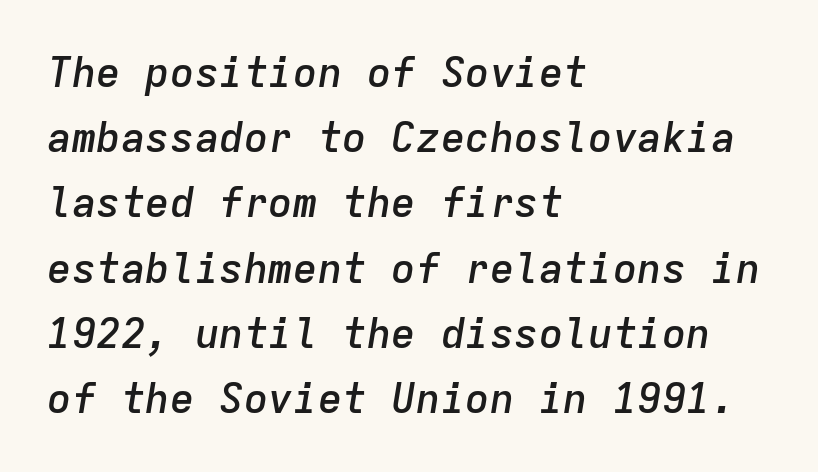
Slanted lettering throughout. Spacing verdict: monospaced, one width for all characters. A bare baseline throughout the passage. How are the letters spaced? Ordinarily, with no added tracking.
